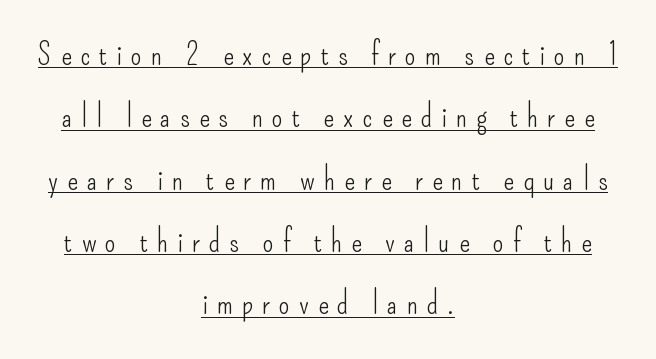
{"serif": "no", "italic": "no", "bold": "no", "weight": "light", "width": "condensed", "stroke_contrast": "low", "x_height": "small", "monospaced": "no", "underline": "yes", "align": "center", "line_spacing": "loose", "line_spacing_ratio": 2.01, "letter_spacing": "wide", "letter_spacing_em": 0.29, "glyph_px": 31}
